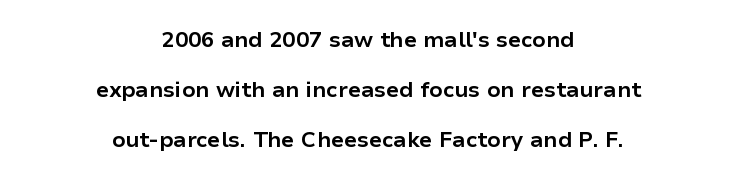
The image shows 22 px bold type, upright; set centered, loose line spacing (2.28x), normal letter spacing, not underlined.
